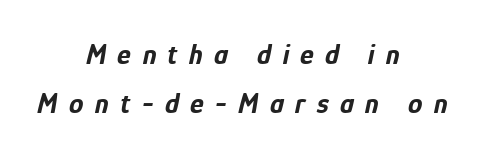
Q: Is the text bold? A: Yes.
Q: Is the text italic (slanted)? A: Yes, it leans right by about 12 degrees.
Q: Is the text underlined? A: No.
Q: How is the paragraph aligned? A: Centered.
Q: Is the spacing between letters normal or unusually wide? A: Unusually wide.
Q: Is the spacing between lines tight, normal or loose? A: Normal.
Q: Width (condensed, normal, or wide)? A: Condensed.
Q: Stroke contrast? A: Low.
Q: x-height? A: Medium.
Q: Monospaced? A: No.
